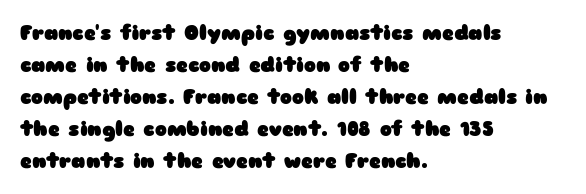
The passage shown is emphatically bold. Clear beneath every line of the passage. Characters remain perfectly vertical along every line. These lines sit exactly where default settings would place them. The horizontal fit of the characters is conventional and even. Each line starts at the same left margin while the right side varies.
